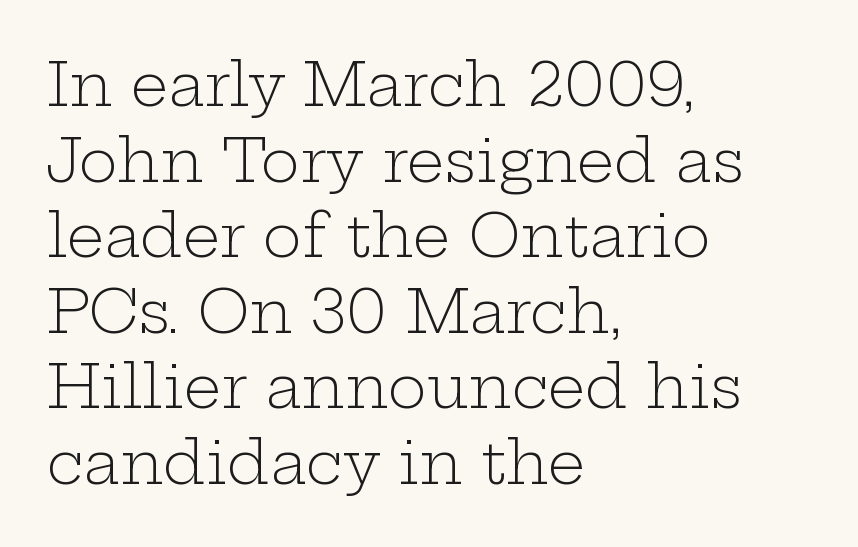
The image shows 59 px light, wide serif type, upright; set left-aligned, normal line spacing (1.28x), normal letter spacing, not underlined; low stroke contrast and a medium x-height.
